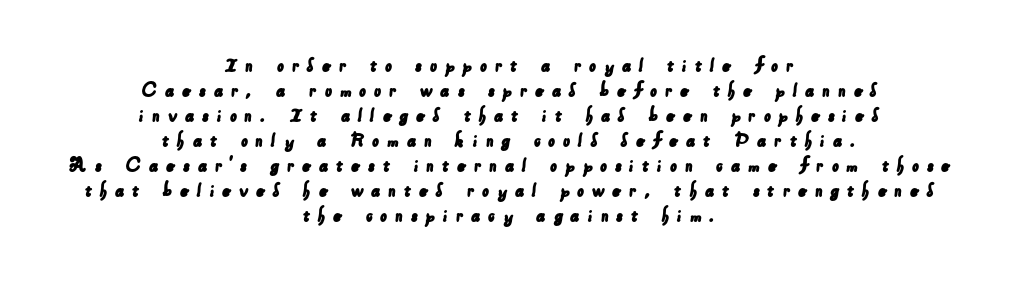
{"underline": "no", "align": "center", "line_spacing": "tight", "line_spacing_ratio": 1.14, "letter_spacing": "wide", "letter_spacing_em": 0.34, "glyph_px": 22}
